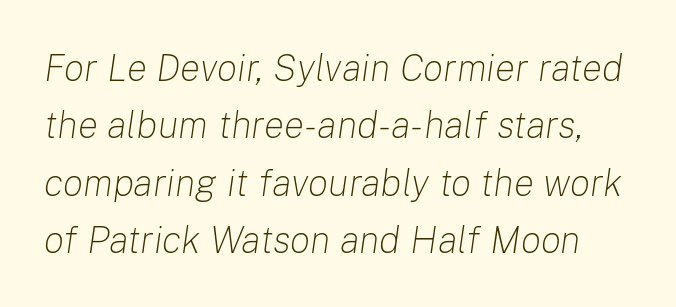
Q: Is the text bold? A: No.
Q: Is the text italic (slanted)? A: Yes, it leans right by about 8 degrees.
Q: Is the text underlined? A: No.
Q: Is the spacing between letters normal or unusually wide? A: Normal.
Q: Is the spacing between lines tight, normal or loose? A: Normal.
Q: Width (condensed, normal, or wide)? A: Normal.
Q: Stroke contrast? A: Low.
Q: x-height? A: Medium.
Q: Monospaced? A: No.
